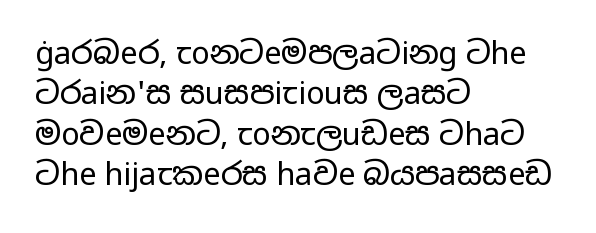
{"serif": "no", "italic": "no", "bold": "no", "weight": "regular", "width": "wide", "stroke_contrast": "low", "x_height": "medium", "monospaced": "no", "underline": "no", "align": "left", "line_spacing": "normal", "line_spacing_ratio": 1.3, "letter_spacing": "normal", "letter_spacing_em": 0.0, "glyph_px": 31}
